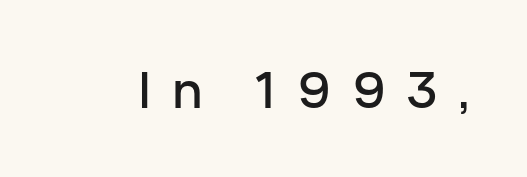
Q: Is the text italic (slanted)? A: No, it is upright.
Q: Is the typeface a serif or a sans-serif typeface? A: Sans-serif.
Q: Is the text underlined? A: No.
Q: Is the spacing between letters normal or unusually wide? A: Unusually wide.
Q: Width (condensed, normal, or wide)? A: Normal.
Q: Stroke contrast? A: Low.
Q: x-height? A: Medium.
Q: Monospaced? A: No.
